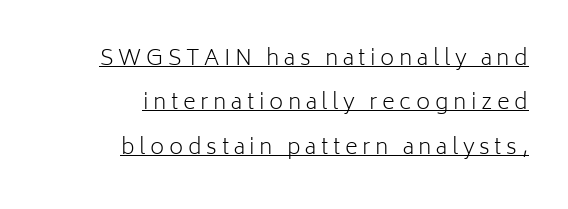
Q: Is the text bold? A: No.
Q: Is the text italic (slanted)? A: No, it is upright.
Q: Is the text underlined? A: Yes.
Q: How is the paragraph aligned? A: Right-aligned.
Q: Is the spacing between letters normal or unusually wide? A: Unusually wide.
Q: Is the spacing between lines tight, normal or loose? A: Loose.
